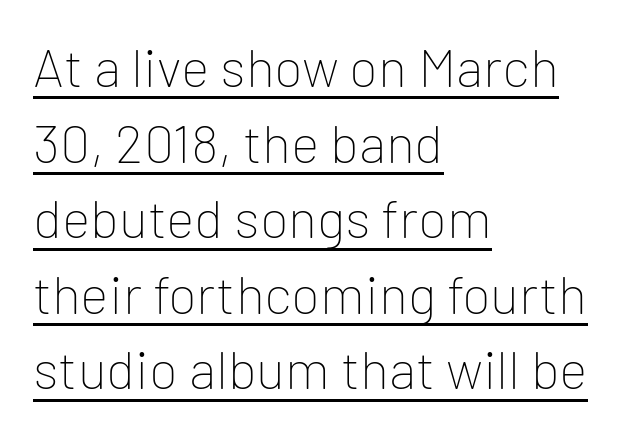
{"serif": "no", "italic": "no", "bold": "no", "weight": "thin", "width": "normal", "stroke_contrast": "low", "x_height": "medium", "monospaced": "no", "underline": "yes", "align": "left", "line_spacing": "normal", "line_spacing_ratio": 1.4, "letter_spacing": "normal", "letter_spacing_em": 0.0, "glyph_px": 54}
